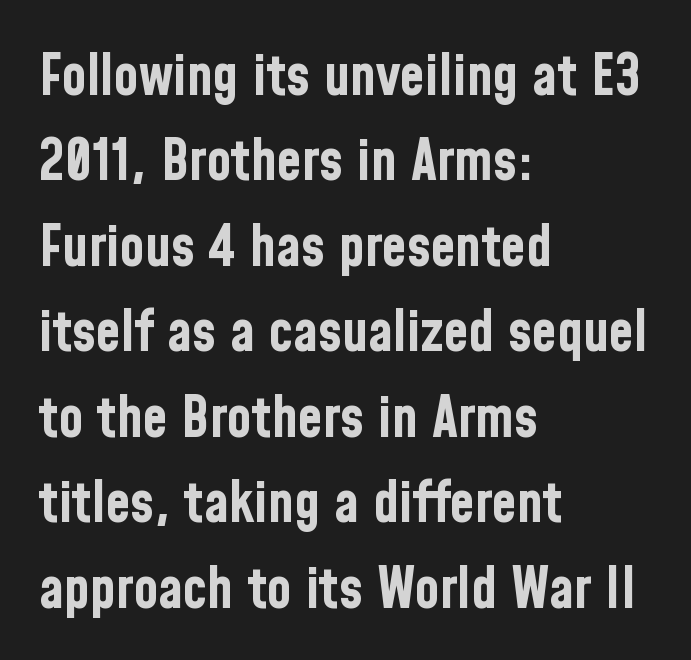
The image shows 57 px bold, condensed sans-serif type, upright; set left-aligned, normal line spacing (1.5x), normal letter spacing, not underlined; low stroke contrast and a medium x-height.
